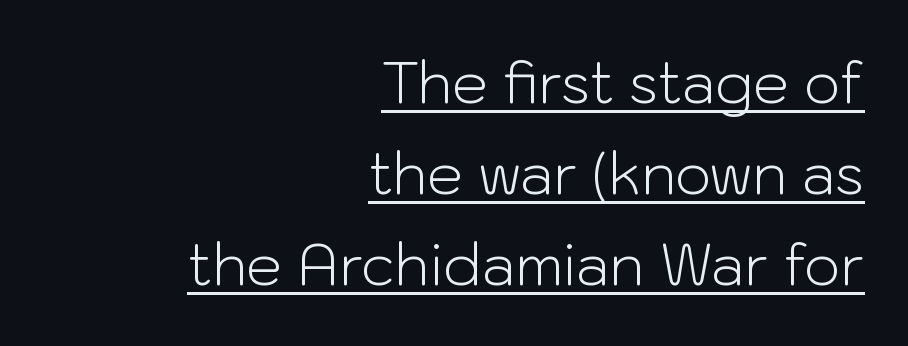
This rendering leaves character spacing at its baseline value. Horizontal bands of white between lines are of average thickness. Each letter's strokes conclude bluntly, with no projecting serifs. The string is rendered with underlining switched on.
